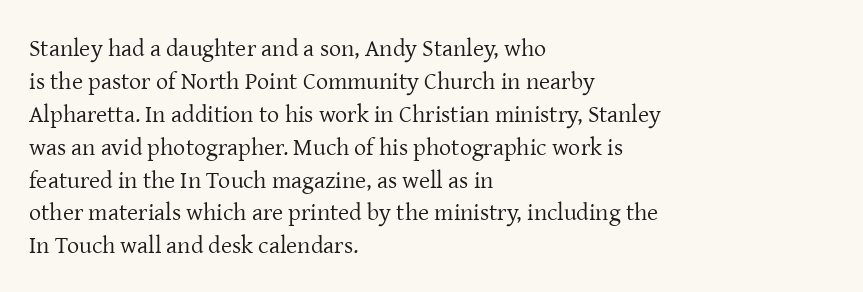
{"italic": "no", "bold": "no", "underline": "no", "align": "left", "line_spacing": "normal", "line_spacing_ratio": 1.37, "letter_spacing": "normal", "letter_spacing_em": 0.0, "glyph_px": 24}
